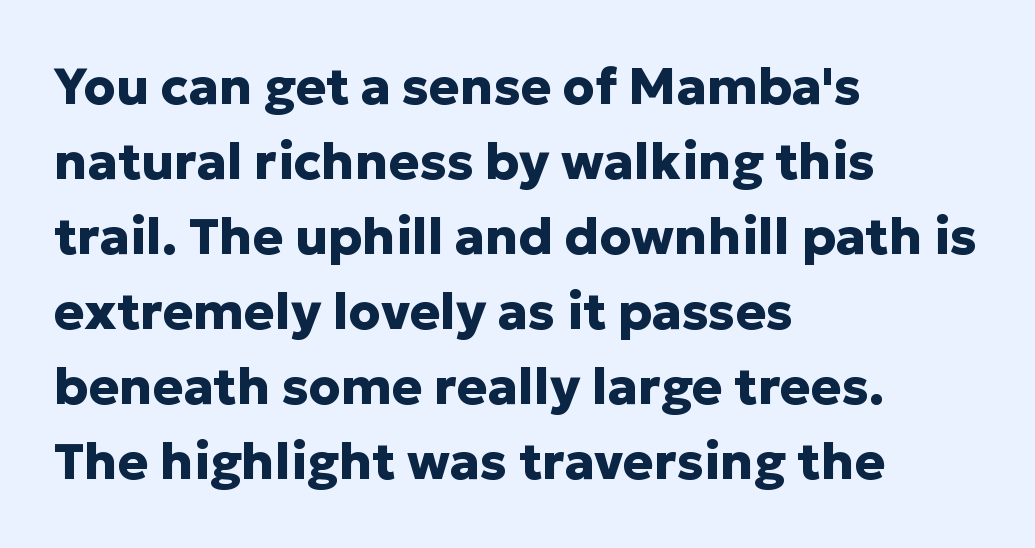
Q: Is the text bold? A: Yes.
Q: Is the text italic (slanted)? A: No, it is upright.
Q: Is the typeface a serif or a sans-serif typeface? A: Sans-serif.
Q: Is the text underlined? A: No.
Q: How is the paragraph aligned? A: Left-aligned.
Q: Is the spacing between letters normal or unusually wide? A: Normal.
Q: Is the spacing between lines tight, normal or loose? A: Normal.
Q: Width (condensed, normal, or wide)? A: Normal.
Q: Stroke contrast? A: Low.
Q: x-height? A: Medium.
Q: Monospaced? A: No.
